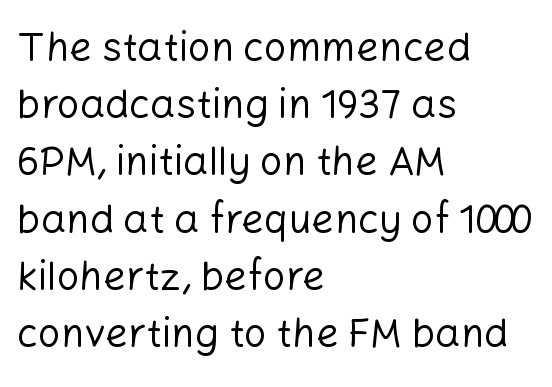
The foot of each line stays bare and open. What kind of face is this? One without serifs — a sans. Is there much room between lines? A standard amount, neither cramped nor airy. Character widths vary here, with narrow letters taking less room than wide ones. The typesetter chose a ragged-right arrangement here. Standard letterfit; no display-style spreading of the glyphs.
